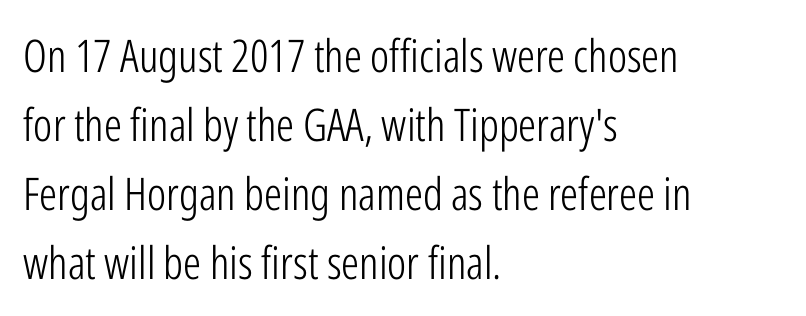
{"serif": "no", "italic": "no", "bold": "no", "weight": "light", "width": "condensed", "stroke_contrast": "low", "x_height": "medium", "monospaced": "no", "underline": "no", "align": "left", "line_spacing": "normal", "line_spacing_ratio": 1.53, "letter_spacing": "normal", "letter_spacing_em": 0.0, "glyph_px": 45}
